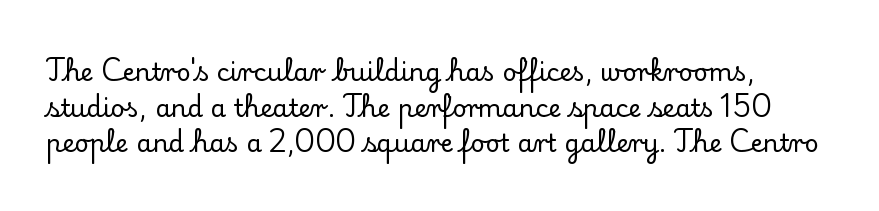
The type sits square on the baseline with zero lean. Anything drawn beneath the words? Only blank space. Leading: standard. Tracking here is standard; glyphs follow each other at the usual distance.
